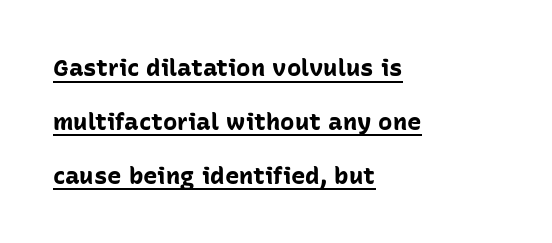
The image shows 24 px bold type, upright; set left-aligned, loose line spacing (2.24x), normal letter spacing, underlined.
